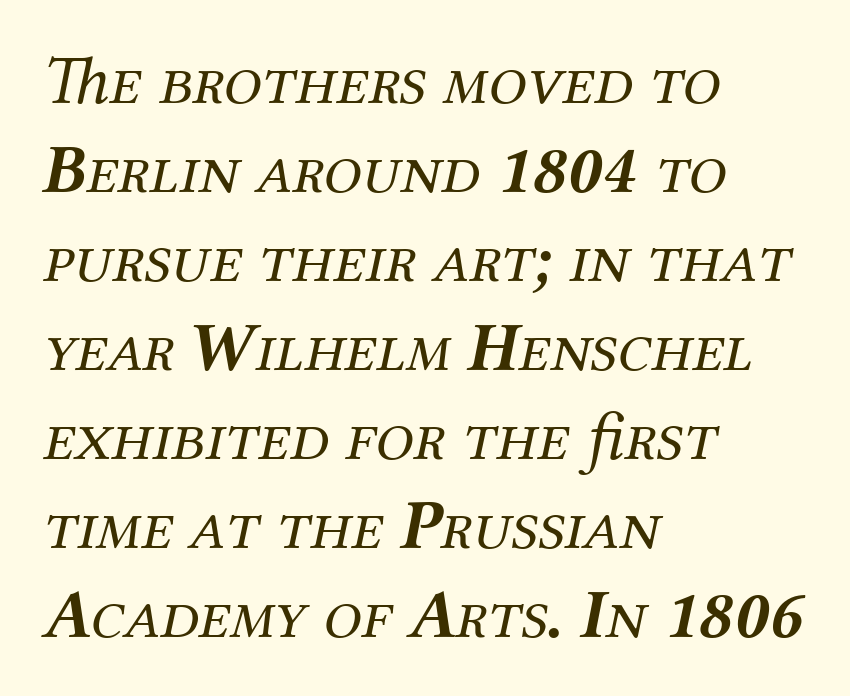
{"serif": "yes", "italic": "yes", "lean": "right", "slant_degrees": 12, "bold": "no", "weight": "regular", "width": "normal", "stroke_contrast": "medium", "x_height": "medium", "monospaced": "no", "underline": "no", "align": "left", "line_spacing": "normal", "line_spacing_ratio": 1.29, "letter_spacing": "normal", "letter_spacing_em": 0.0, "glyph_px": 69}
